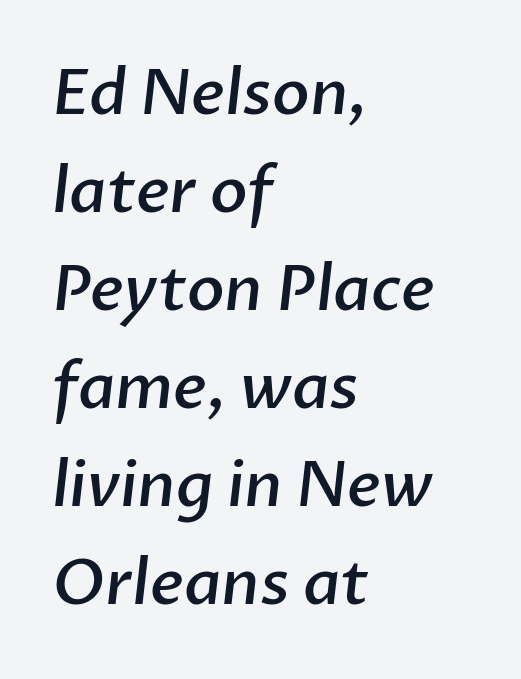
Q: Is the text bold? A: Semi-bold.
Q: Is the typeface a serif or a sans-serif typeface? A: Sans-serif.
Q: Is the text underlined? A: No.
Q: How is the paragraph aligned? A: Left-aligned.
Q: Is the spacing between letters normal or unusually wide? A: Normal.
Q: Is the spacing between lines tight, normal or loose? A: Normal.
Q: Width (condensed, normal, or wide)? A: Normal.
Q: Stroke contrast? A: Low.
Q: x-height? A: Medium.
Q: Monospaced? A: No.
